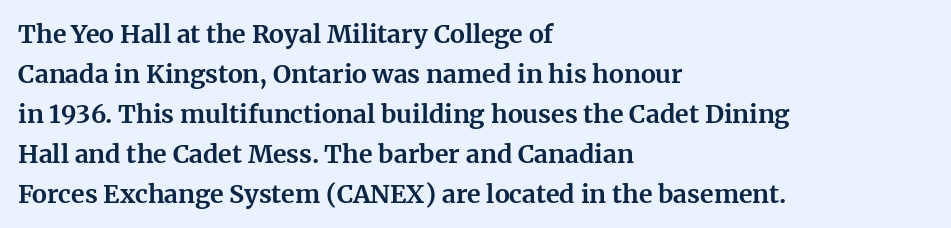
The image shows 25 px bold type, upright; set left-aligned, normal line spacing (1.6x), normal letter spacing, not underlined.
